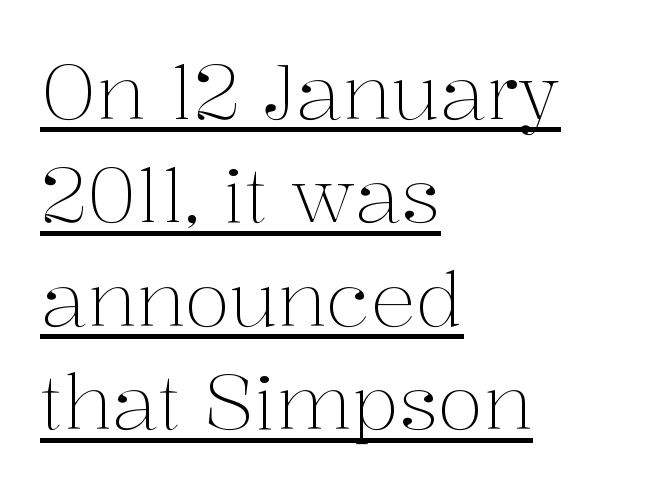
This sample uses an upright cut, with every glyph sitting square on the baseline. Each letter keeps its own natural width here, so spacing adapts to shape. Every row of glyphs begins at an identical x-position on the left. Ink coverage per letter is moderate at most.
